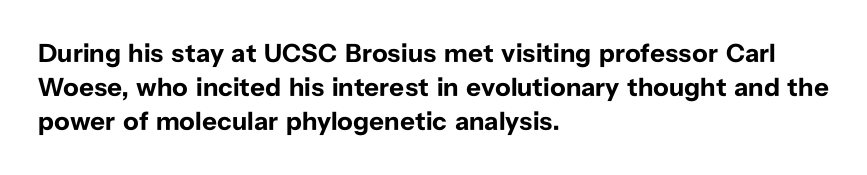
The image shows 26 px bold type, upright; set left-aligned, normal line spacing (1.3x), normal letter spacing, not underlined.
